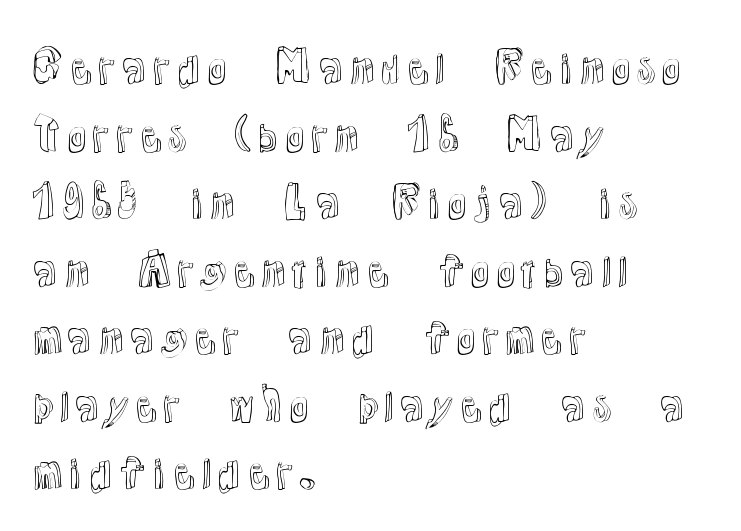
{"italic": "no", "width": "normal", "x_height": "medium", "monospaced": "no", "underline": "no", "align": "left", "line_spacing": "normal", "line_spacing_ratio": 1.57, "letter_spacing": "normal", "letter_spacing_em": 0.0, "glyph_px": 43}
